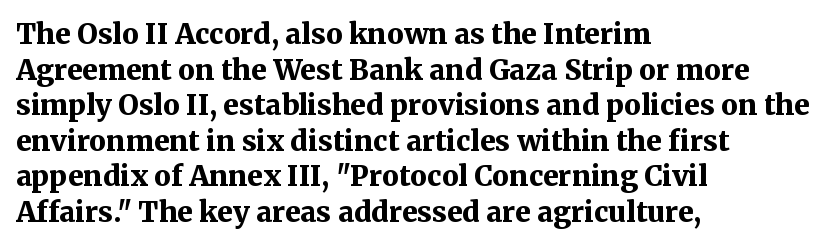
The image shows 28 px bold serif type, upright; set left-aligned, normal line spacing (1.27x), normal letter spacing, not underlined; medium stroke contrast and a medium x-height.
